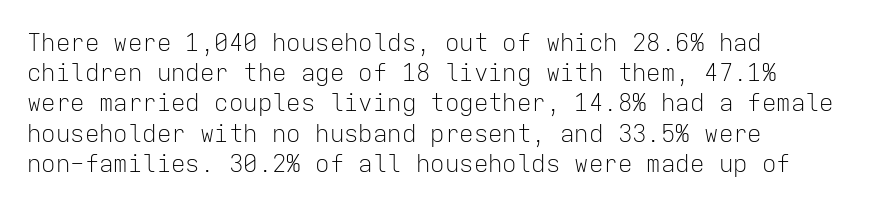
{"italic": "no", "bold": "no", "underline": "no", "align": "left", "line_spacing": "normal", "line_spacing_ratio": 1.26, "letter_spacing": "normal", "letter_spacing_em": 0.0, "glyph_px": 24}
